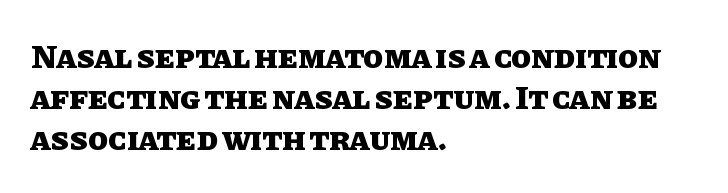
{"italic": "no", "bold": "yes", "weight": "heavy", "width": "normal", "stroke_contrast": "low", "x_height": "large", "monospaced": "no", "underline": "no", "align": "left", "line_spacing": "normal", "line_spacing_ratio": 1.25, "letter_spacing": "normal", "letter_spacing_em": 0.0, "glyph_px": 33}
